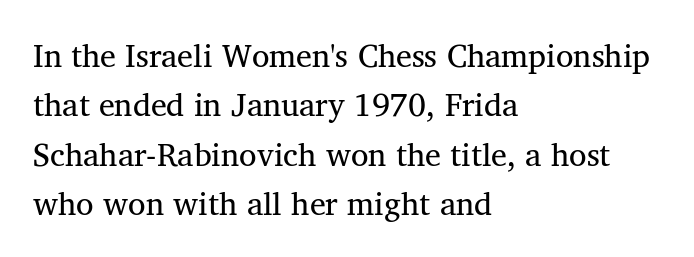
Letter spacing: default. Line spacing here is normal. The passage shown is typeset with a serif family. Visually the block forms a straight wall on the left and a jagged coastline on the right. Bare-footed words on every line.
